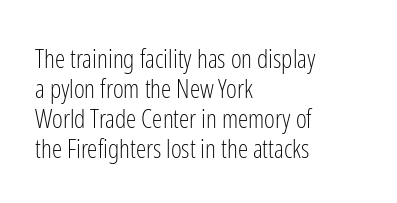
Q: Is the text bold? A: No.
Q: Is the text italic (slanted)? A: No, it is upright.
Q: Is the text underlined? A: No.
Q: How is the paragraph aligned? A: Left-aligned.
Q: Is the spacing between letters normal or unusually wide? A: Normal.
Q: Is the spacing between lines tight, normal or loose? A: Tight.
